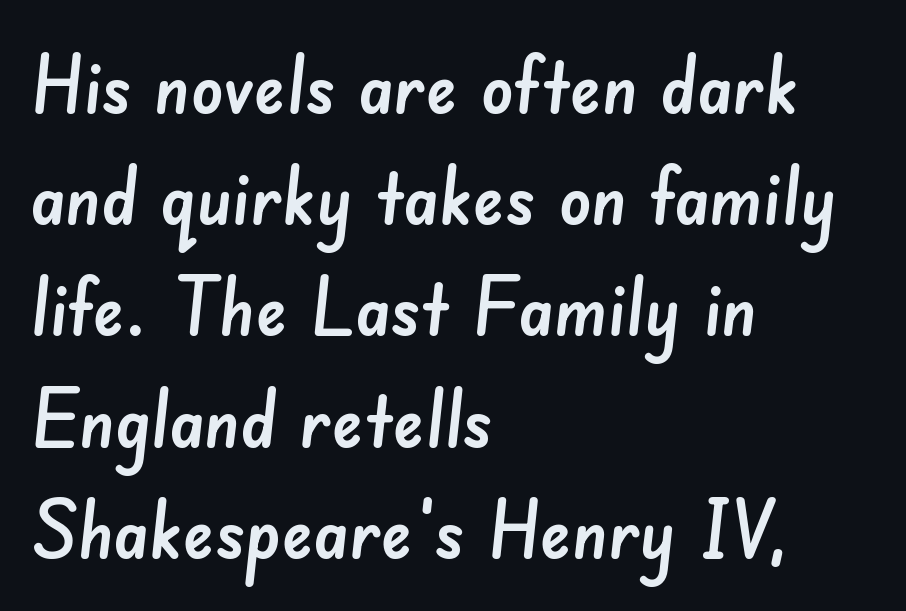
The image shows 80 px sans-serif type; set left-aligned, normal line spacing (1.39x), normal letter spacing, not underlined; low stroke contrast and a small x-height.
